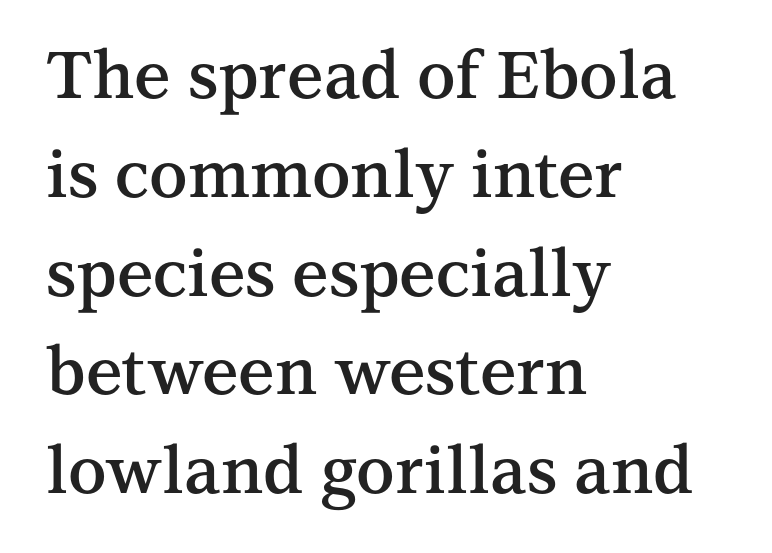
{"serif": "yes", "italic": "no", "bold": "semi", "weight": "semibold", "width": "normal", "stroke_contrast": "medium", "x_height": "medium", "monospaced": "no", "underline": "no", "align": "left", "line_spacing": "normal", "line_spacing_ratio": 1.52, "letter_spacing": "normal", "letter_spacing_em": 0.0, "glyph_px": 65}
